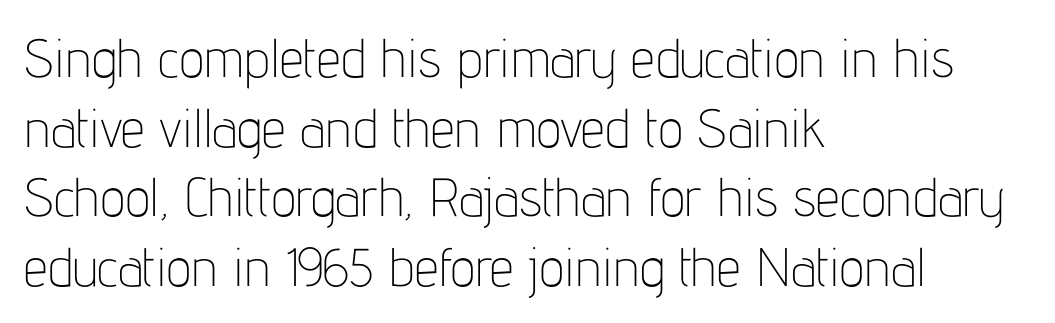
Typographically, this falls in the sans-serif category. This rendering leaves character spacing at its baseline value. The text block is weighted toward the left margin, trailing off unevenly rightward. Is there any slant? The stems are plumb. Note the varied advance widths — an 'i' is clearly narrower than an 'm'.
